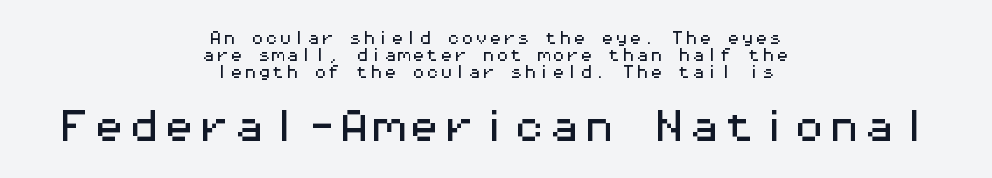
The image shows 35 px wide sans-serif type, upright, monospaced; set centered, line spacing 1.22x, normal letter spacing, not underlined; the second (bottom) block is 2.5x larger; medium stroke contrast and a medium x-height.
